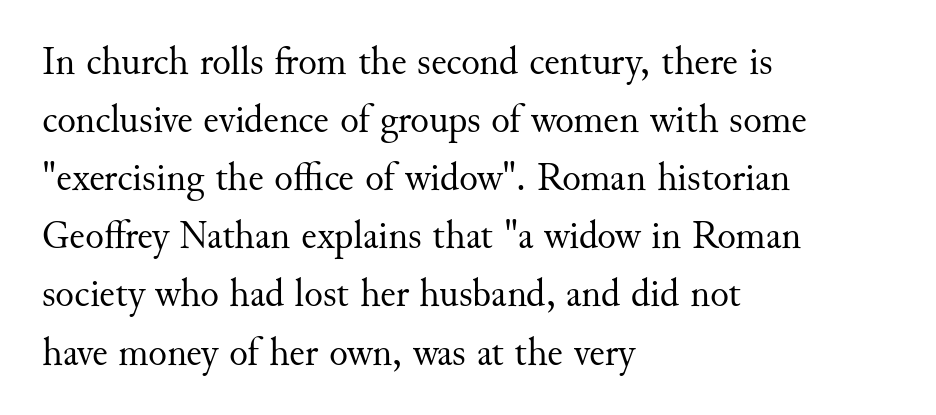
Underline: absent. Tall strokes in this sample are plumb rather than angled. Which margin do the lines hug? The left one — the right edge is uneven. Tracking here is standard; glyphs follow each other at the usual distance. Character widths vary here, with narrow letters taking less room than wide ones. The weight would be labelled regular, book, light, or lighter still.
